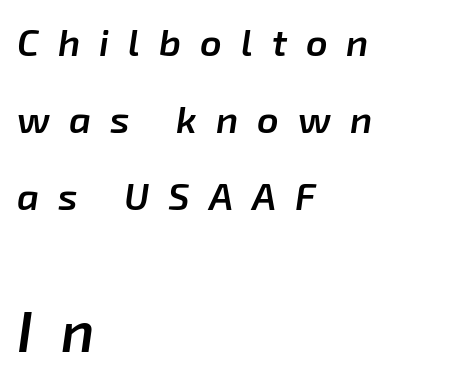
{"italic": "yes", "lean": "right", "slant_degrees": 8, "bold": "semi", "weight": "semibold", "width": "normal", "stroke_contrast": "low", "x_height": "medium", "monospaced": "no", "underline": "no", "align": "left", "line_spacing": "loose", "line_spacing_ratio": 2.03, "letter_spacing": "wide", "letter_spacing_em": 0.5, "larger_block": "second", "size_ratio": 1.5, "glyph_px": 57}
